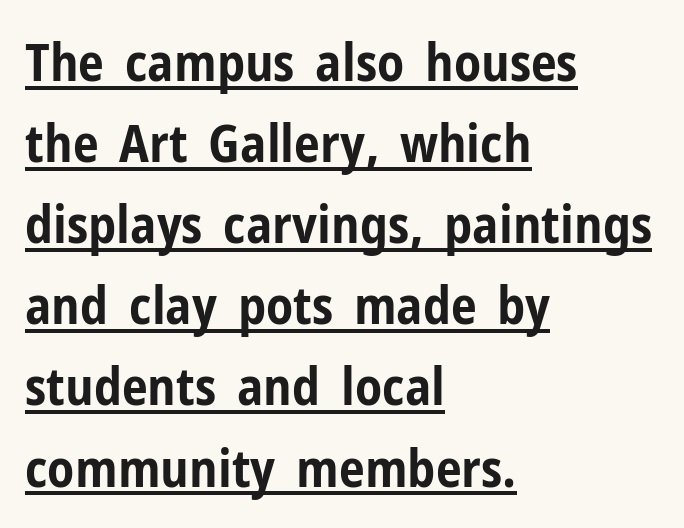
The passage is arranged the way most books set body copy — flush left. Leading: standard. The passage shown is typed in a proportional face where columns would drift. Tracking value appears to be zero — textbook default spacing.
